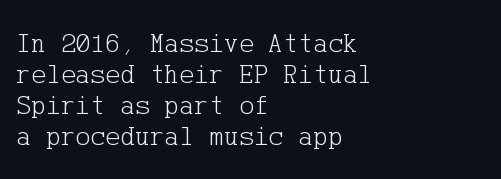
{"serif": "yes", "italic": "no", "bold": "no", "weight": "light", "width": "normal", "stroke_contrast": "low", "x_height": "medium", "underline": "no", "align": "left", "line_spacing": "tight", "line_spacing_ratio": 1.11, "letter_spacing": "normal", "letter_spacing_em": 0.0, "glyph_px": 28}
